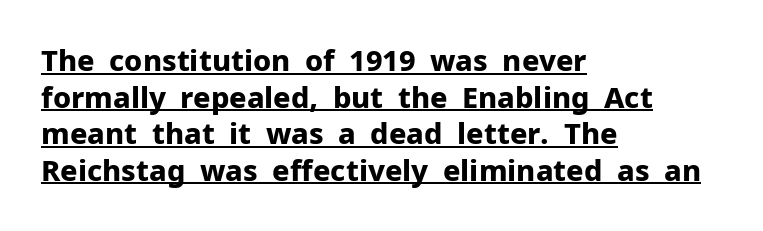
Notice how a bar underscores the lettering throughout. Leading matches the norm, producing a regular column. This sample has the flowing, uneven cadence of proportional lettering. Tracking here is standard; glyphs follow each other at the usual distance. Summary of weight: heavy, a full bold. Reading down the block, your eye returns to a fixed left position each line.
